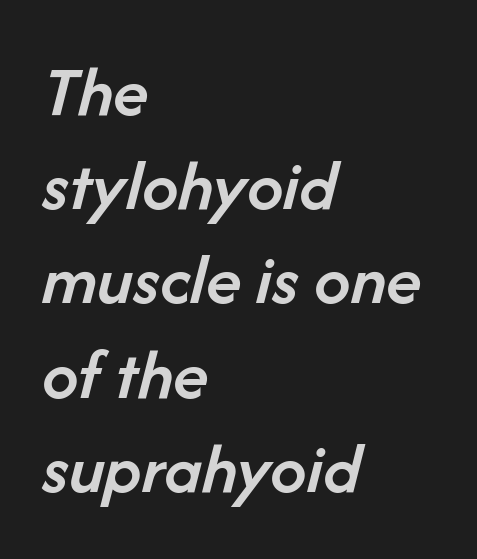
You could call the tracking neutral — neither tight nor loose. Alignment: flush left. Looks like regular typesetting: each glyph gets only the width it needs. These lines sit exactly where default settings would place them.
